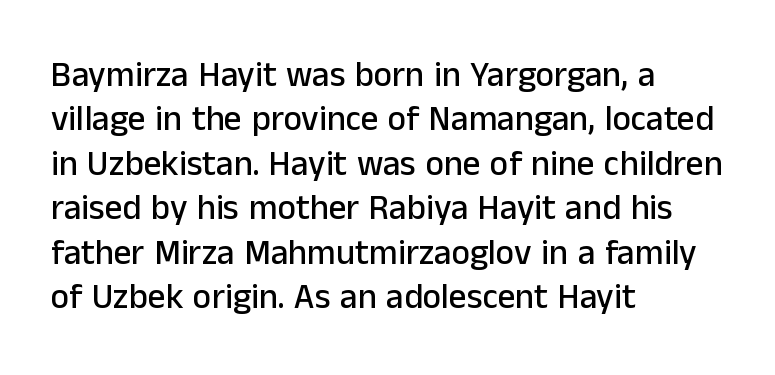
The glyphs in this specimen are sans serif. You can tell it's not italic because the verticals are truly vertical. Proportional: the letters do not fall into vertical columns. Compared with typical paragraphs, the rows here are spaced about the same.
